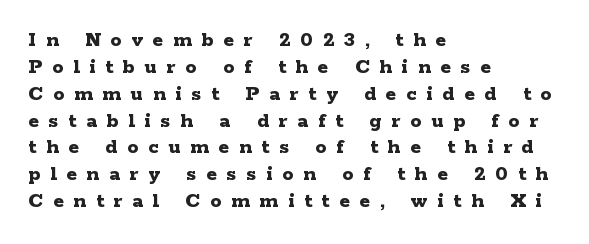
No word sits above an underline. Honestly, the letter spacing is so wide it's the main thing you notice. Each glyph is drawn with heavy, bold strokes. Does the lettering tilt? It doesn't — this is upright.
